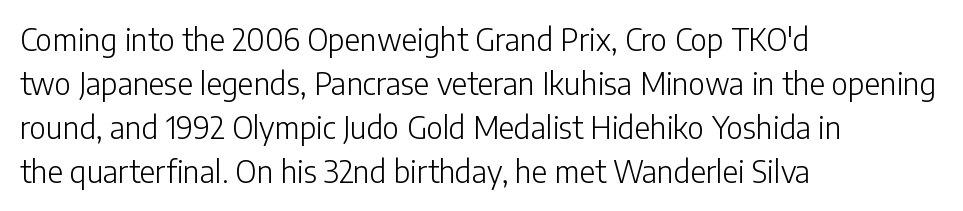
Unmarked baselines from the first word to the last. Quick note: interline space is typical. Vertical stems look standard width or narrower in stroke. Students, note that the glyphs here touch the page at normal intervals. Every row of glyphs begins at an identical x-position on the left. The characters display no serif detailing; their extremities are plain.
